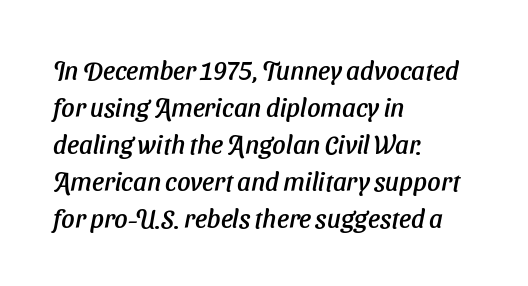
The image shows 26 px text type; set left-aligned, normal line spacing (1.42x), normal letter spacing, not underlined.
